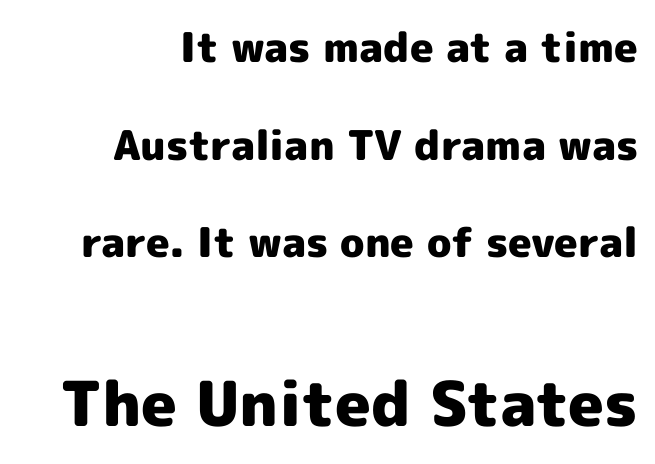
The designer gave the closing block more size than the opening block. The ragged edge is on the left, which tells us the setting is flush right. Note the varied advance widths — an 'i' is clearly narrower than an 'm'. The space directly below the letters is spotless.
